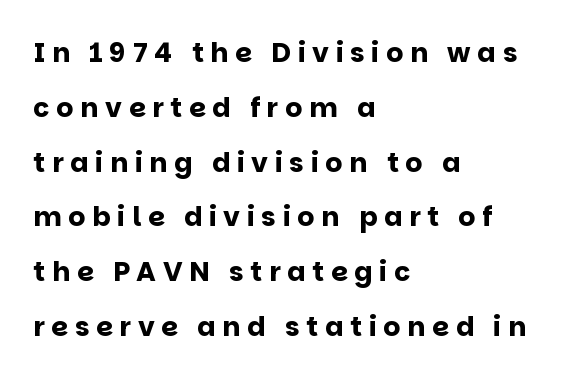
Q: Is the text bold? A: Yes.
Q: Is the text italic (slanted)? A: No, it is upright.
Q: Is the text underlined? A: No.
Q: How is the paragraph aligned? A: Left-aligned.
Q: Is the spacing between letters normal or unusually wide? A: Unusually wide.
Q: Is the spacing between lines tight, normal or loose? A: Loose.
